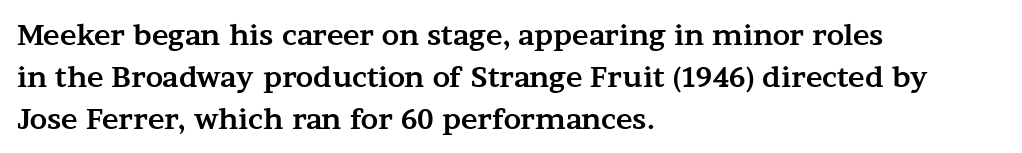
Q: Is the text bold? A: Yes.
Q: Is the text italic (slanted)? A: No, it is upright.
Q: Is the typeface a serif or a sans-serif typeface? A: Serif.
Q: Is the text underlined? A: No.
Q: How is the paragraph aligned? A: Left-aligned.
Q: Is the spacing between letters normal or unusually wide? A: Normal.
Q: Is the spacing between lines tight, normal or loose? A: Normal.
Q: Width (condensed, normal, or wide)? A: Wide.
Q: Stroke contrast? A: Medium.
Q: x-height? A: Medium.
Q: Monospaced? A: No.
